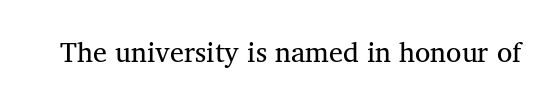
The image shows 28 px serif type; set normal letter spacing, not underlined; medium stroke contrast and a medium x-height.
